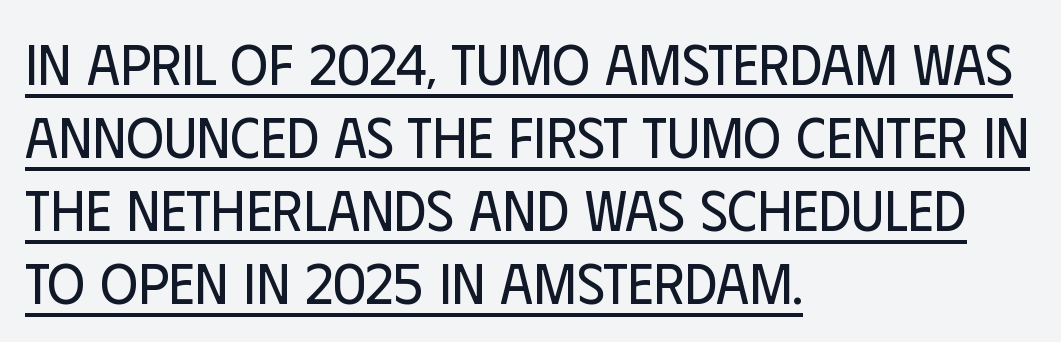
Is the type heavy? It reads as light-to-regular instead. Tracking here is standard; glyphs follow each other at the usual distance. In terms of letterform style, serifs are entirely absent. These lines are rendered in a variable-pitch font.
